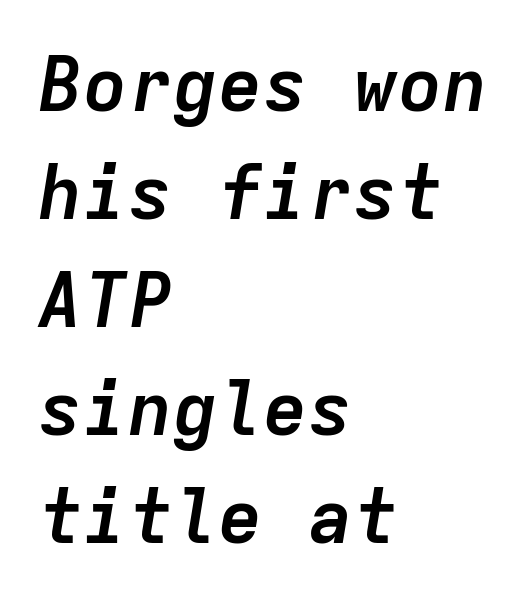
Q: Is the text bold? A: Yes.
Q: Is the text italic (slanted)? A: Yes, it leans right by about 9 degrees.
Q: Is the text underlined? A: No.
Q: How is the paragraph aligned? A: Left-aligned.
Q: Is the spacing between letters normal or unusually wide? A: Normal.
Q: Is the spacing between lines tight, normal or loose? A: Normal.
Q: Width (condensed, normal, or wide)? A: Normal.
Q: Stroke contrast? A: Low.
Q: x-height? A: Medium.
Q: Monospaced? A: Yes.
